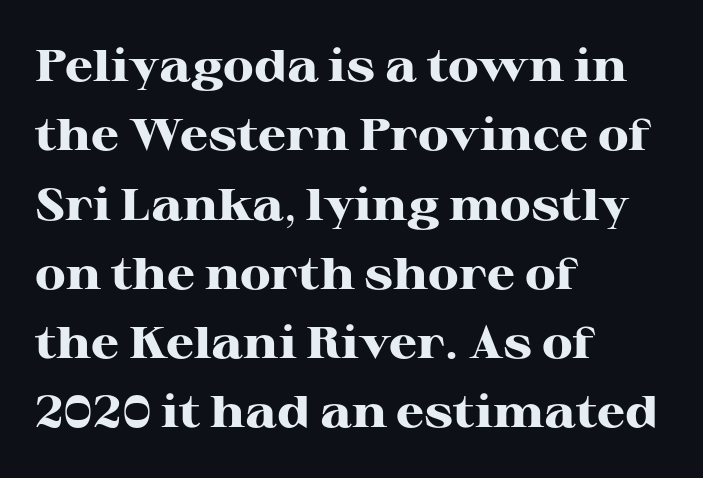
Q: Is the text bold? A: Yes.
Q: Is the text italic (slanted)? A: No, it is upright.
Q: Is the typeface a serif or a sans-serif typeface? A: Serif.
Q: Is the text underlined? A: No.
Q: How is the paragraph aligned? A: Left-aligned.
Q: Is the spacing between letters normal or unusually wide? A: Normal.
Q: Is the spacing between lines tight, normal or loose? A: Normal.
Q: Width (condensed, normal, or wide)? A: Wide.
Q: Stroke contrast? A: High.
Q: x-height? A: Medium.
Q: Monospaced? A: No.
